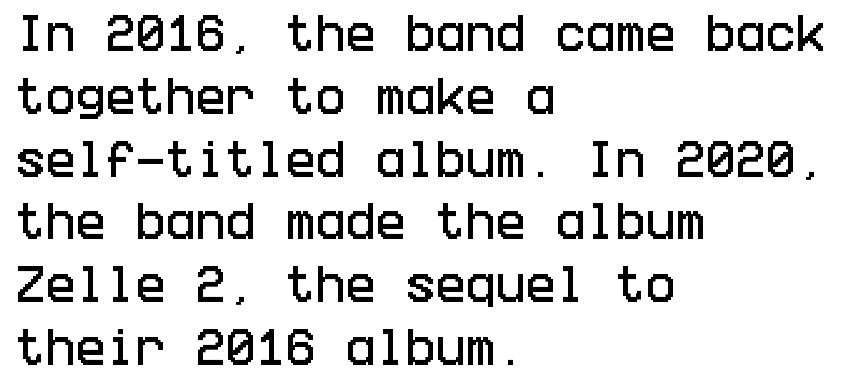
Q: Is the text italic (slanted)? A: No, it is upright.
Q: Is the typeface a serif or a sans-serif typeface? A: Sans-serif.
Q: Is the text underlined? A: No.
Q: How is the paragraph aligned? A: Left-aligned.
Q: Is the spacing between letters normal or unusually wide? A: Normal.
Q: Is the spacing between lines tight, normal or loose? A: Normal.
Q: Width (condensed, normal, or wide)? A: Condensed.
Q: Stroke contrast? A: Low.
Q: x-height? A: Large.
